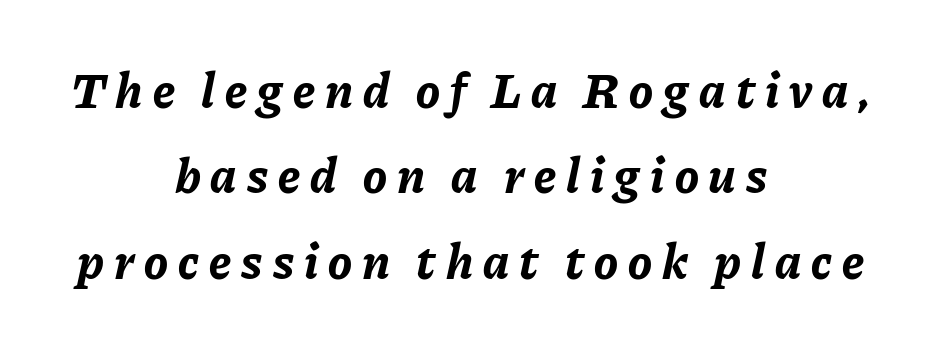
{"italic": "yes", "lean": "right", "slant_degrees": 11, "bold": "yes", "weight": "bold", "width": "normal", "stroke_contrast": "low", "x_height": "medium", "monospaced": "no", "underline": "no", "align": "center", "line_spacing_ratio": 1.71, "letter_spacing": "wide", "letter_spacing_em": 0.2, "glyph_px": 50}
